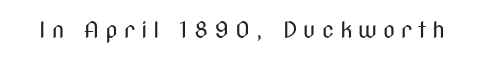
Weight class: somewhere from thin through regular. The lettering stays uniformly vertical, giving the passage a roman look. Just letters on the line, the space beneath them empty. Substantial extra tracking has been applied to these lines.
